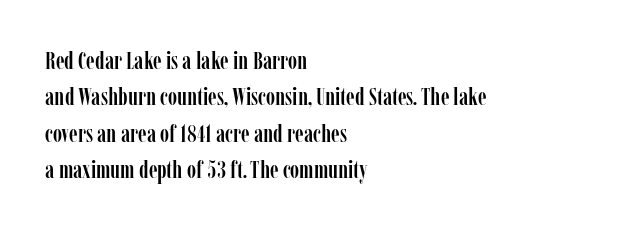
Q: Is the text italic (slanted)? A: No, it is upright.
Q: Is the text underlined? A: No.
Q: How is the paragraph aligned? A: Left-aligned.
Q: Is the spacing between letters normal or unusually wide? A: Normal.
Q: Is the spacing between lines tight, normal or loose? A: Normal.
